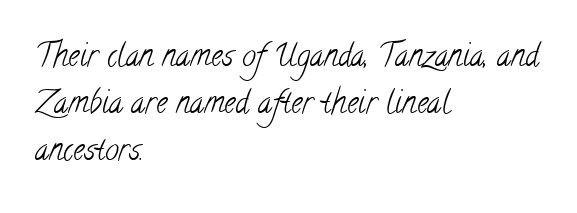
Q: Is the text bold? A: No.
Q: Is the typeface a serif or a sans-serif typeface? A: Serif.
Q: Is the text underlined? A: No.
Q: How is the paragraph aligned? A: Left-aligned.
Q: Is the spacing between letters normal or unusually wide? A: Normal.
Q: Is the spacing between lines tight, normal or loose? A: Normal.
Q: Width (condensed, normal, or wide)? A: Condensed.
Q: Stroke contrast? A: Low.
Q: x-height? A: Small.
Q: Monospaced? A: No.
